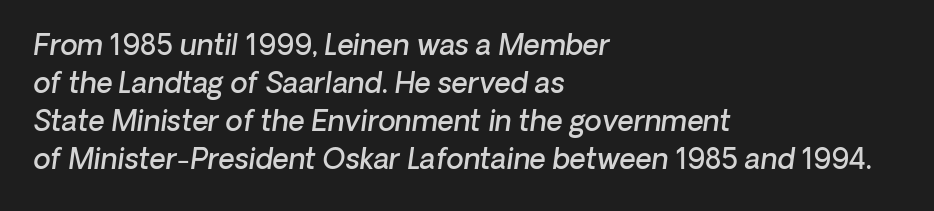
The image shows 28 px semibold type, italic (leaning right); set left-aligned, normal line spacing (1.36x), normal letter spacing, not underlined; low stroke contrast and a medium x-height.
